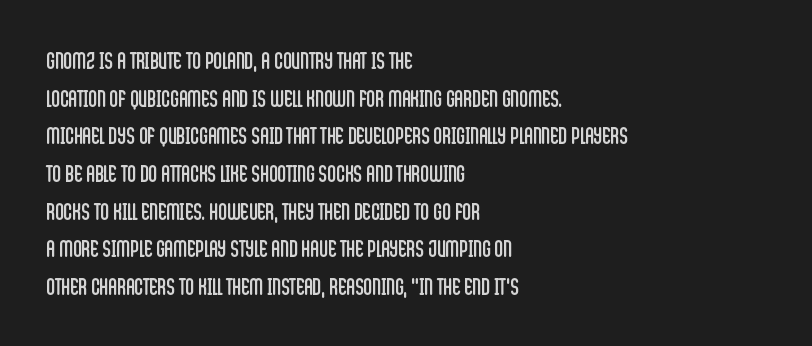
The setting favours the left margin, as ordinary paragraphs usually do. The face looks like a standard text weight, possibly lighter. Each row of text sits above clean, open space. Posture: straight, roman, zero tilt.
